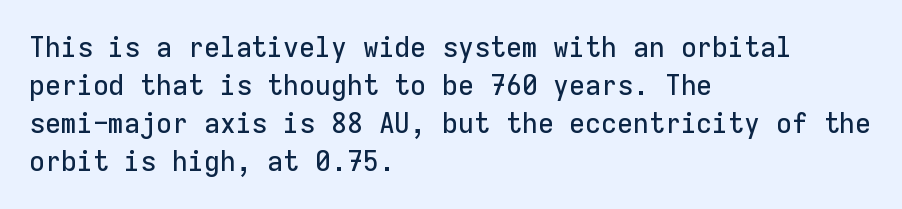
Q: Is the text italic (slanted)? A: No, it is upright.
Q: Is the typeface a serif or a sans-serif typeface? A: Sans-serif.
Q: Is the text underlined? A: No.
Q: How is the paragraph aligned? A: Left-aligned.
Q: Is the spacing between letters normal or unusually wide? A: Normal.
Q: Is the spacing between lines tight, normal or loose? A: Normal.
Q: Width (condensed, normal, or wide)? A: Normal.
Q: Stroke contrast? A: Low.
Q: x-height? A: Medium.
Q: Monospaced? A: Yes.
